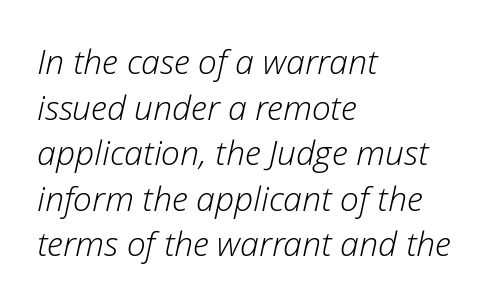
The letterforms sit at book weight or below. The passage is arranged the way most books set body copy — flush left. Do the characters align in a grid? No, the font is proportional. This sample uses plain, unmodified letter spacing.
